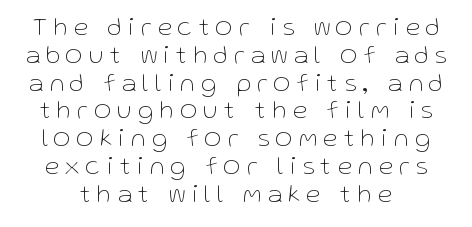
{"italic": "no", "bold": "no", "underline": "no", "line_spacing": "tight", "line_spacing_ratio": 1.07, "letter_spacing": "wide", "letter_spacing_em": 0.25, "glyph_px": 26}
